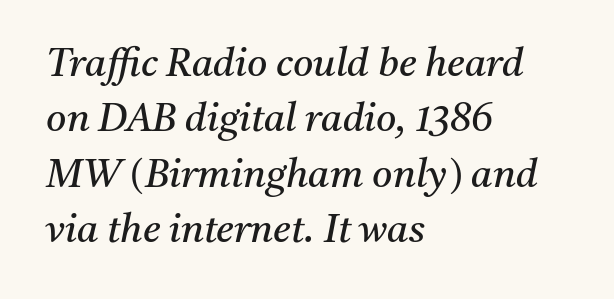
Q: Is the text bold? A: No.
Q: Is the text italic (slanted)? A: Yes, it leans right by about 11 degrees.
Q: Is the typeface a serif or a sans-serif typeface? A: Serif.
Q: Is the text underlined? A: No.
Q: How is the paragraph aligned? A: Left-aligned.
Q: Is the spacing between letters normal or unusually wide? A: Normal.
Q: Is the spacing between lines tight, normal or loose? A: Normal.
Q: Width (condensed, normal, or wide)? A: Normal.
Q: Stroke contrast? A: Medium.
Q: x-height? A: Medium.
Q: Monospaced? A: No.
